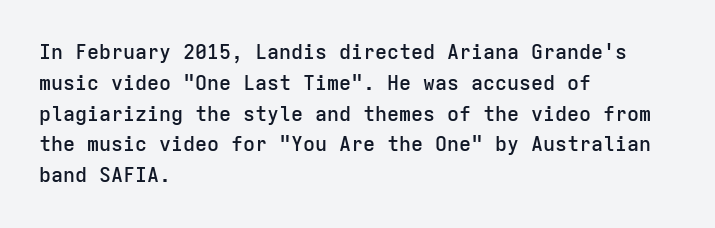
Q: Is the text bold? A: Semi-bold.
Q: Is the text italic (slanted)? A: No, it is upright.
Q: Is the text underlined? A: No.
Q: How is the paragraph aligned? A: Left-aligned.
Q: Is the spacing between letters normal or unusually wide? A: Normal.
Q: Is the spacing between lines tight, normal or loose? A: Normal.
